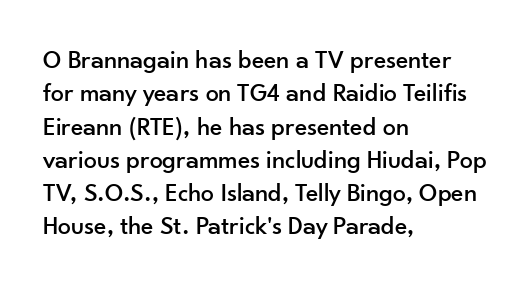
{"italic": "no", "underline": "no", "align": "left", "line_spacing": "normal", "line_spacing_ratio": 1.28, "letter_spacing": "normal", "letter_spacing_em": 0.0, "glyph_px": 26}
